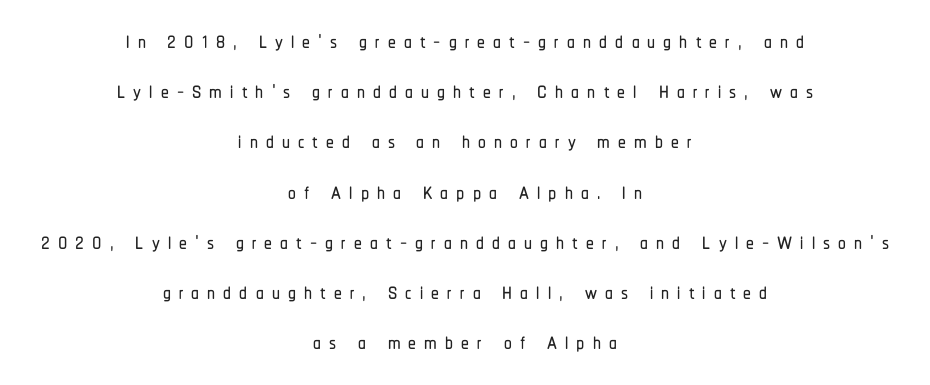
The image shows 31 px condensed sans-serif type, upright; set centered, normal line spacing (1.62x), unusually wide letter spacing (+0.26 em), not underlined; low stroke contrast and a medium x-height.
